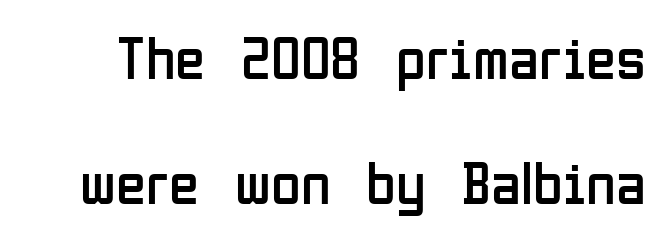
The image shows 61 px regular-weight, condensed sans-serif type, upright; set loose line spacing (2.05x), normal letter spacing, not underlined; low stroke contrast and a medium x-height.
